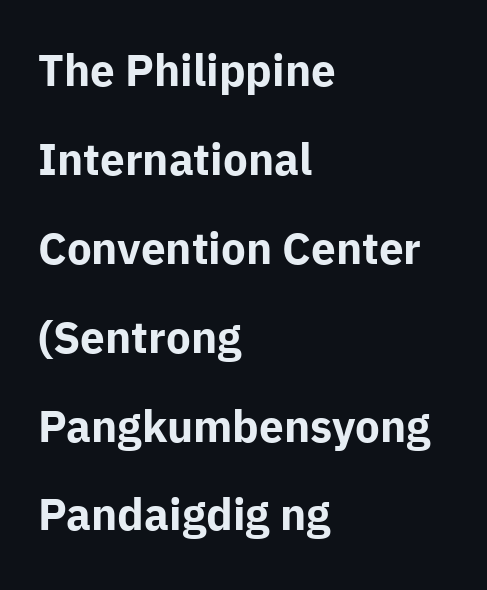
The image shows 44 px bold sans-serif type, upright; set left-aligned, loose line spacing (2.02x), normal letter spacing, not underlined; low stroke contrast and a medium x-height.
